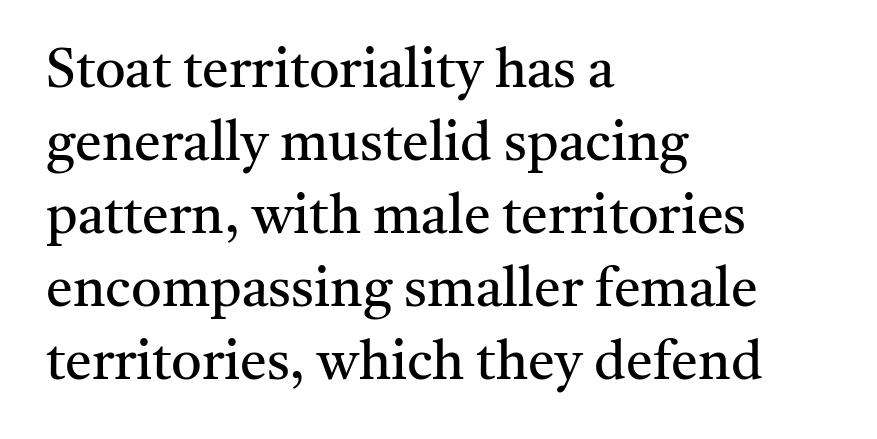
The typesetting does not lean heavy: it is not bold. The face used here is proportionally spaced, like ordinary book or web type. Every character sits straight up, as roman type does. Default kerning and tracking; the words read as compact shapes. Rows of type keep a routine distance in the vertical direction.
